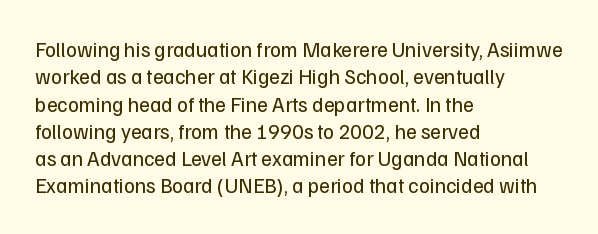
The image shows 21 px text type, upright; set left-aligned, normal line spacing (1.3x), normal letter spacing, not underlined.
